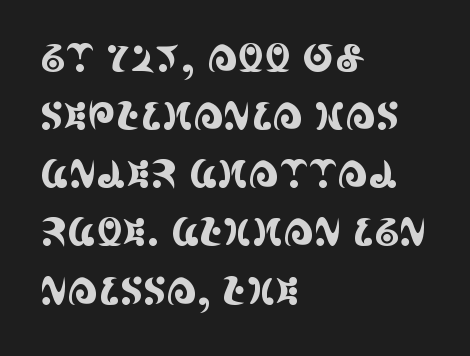
The image shows 38 px condensed serif type, upright; set left-aligned, normal line spacing (1.53x), normal letter spacing, not underlined; a large x-height.
